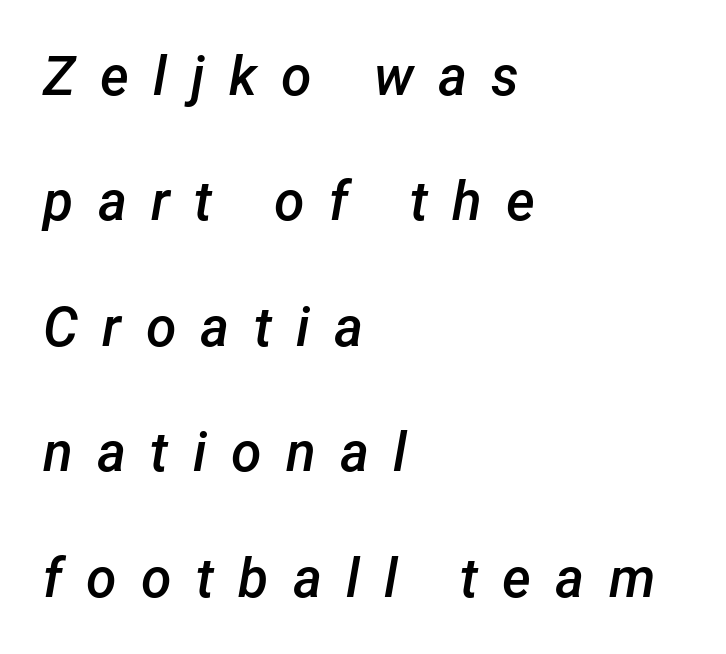
Q: Is the text bold? A: Semi-bold.
Q: Is the text italic (slanted)? A: Yes, it leans right by about 12 degrees.
Q: Is the text underlined? A: No.
Q: How is the paragraph aligned? A: Left-aligned.
Q: Is the spacing between letters normal or unusually wide? A: Unusually wide.
Q: Is the spacing between lines tight, normal or loose? A: Loose.
Q: Width (condensed, normal, or wide)? A: Normal.
Q: Stroke contrast? A: Low.
Q: x-height? A: Medium.
Q: Monospaced? A: No.
